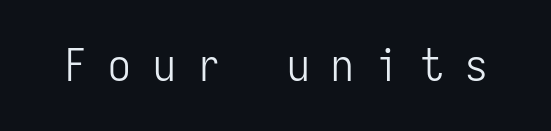
Observe the wide spacing: letters keep a clear distance from each other. Bold? No — there's no thickening of the strokes. Are there feet on the stems? There aren't — it's a sans. Looks like terminal output: every glyph gets an equal slot.
